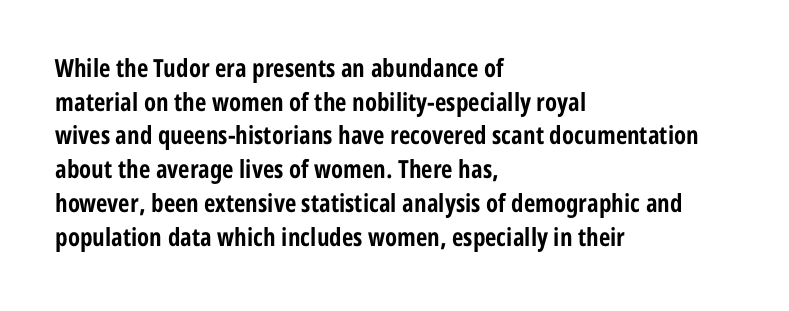
The image shows 25 px bold type, upright; set left-aligned, normal line spacing (1.35x), normal letter spacing, not underlined.
